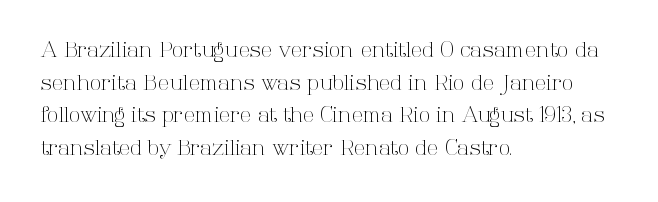
The axis of the letterforms is exactly vertical. Here the glyphs are tracked normally, forming tight word shapes. Descenders hang freely into open space. Line beginnings align vertically; line endings do not. The rows are spaced the way most documents space them.
